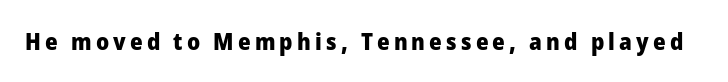
The image shows 23 px bold type, upright; set not underlined.
